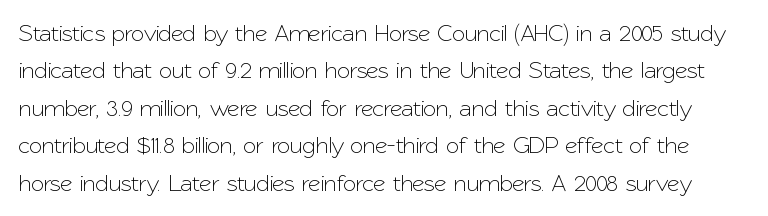
Glance below the letters and you will spot only blank space. The vertical gap from one line to the next is medium. Nope, not italic — everything's standing straight. Compared with typical body copy, the letter spacing here is the same.
